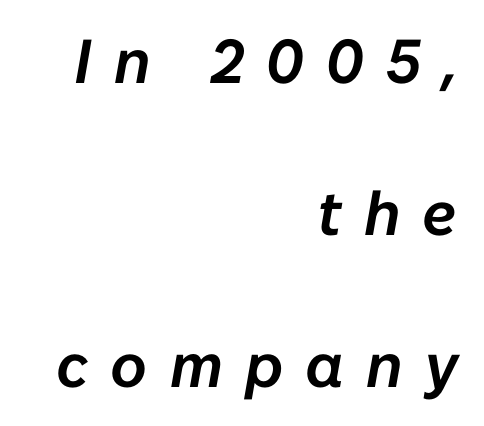
The rendering uses natural spacing where letterforms have individual widths. This block would shrink considerably if given ordinary leading; it's expanded now. A typesetter would mark this as italic. The string is rendered with underlining switched off.
